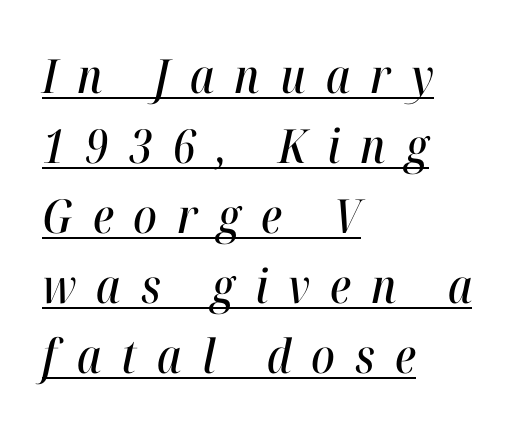
{"italic": "yes", "lean": "right", "slant_degrees": 12, "width": "condensed", "stroke_contrast": "high", "x_height": "medium", "monospaced": "no", "underline": "yes", "align": "left", "line_spacing": "normal", "line_spacing_ratio": 1.49, "letter_spacing": "wide", "letter_spacing_em": 0.43, "glyph_px": 47}
